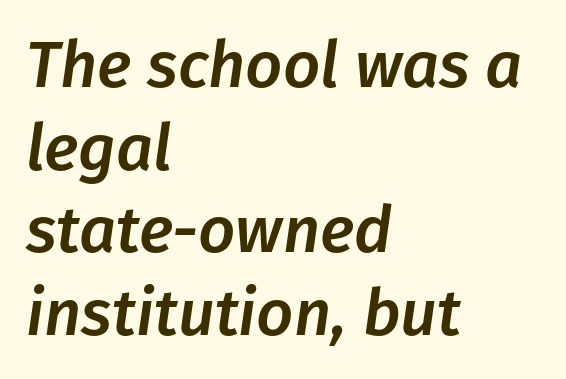
Between one letter and the next there's only the usual sliver of space. The foot of each line stays bare and open. Looks like regular typesetting: each glyph gets only the width it needs. It's the slanting kind of type. The ragged edge is on the right, which tells us the setting is flush left.
